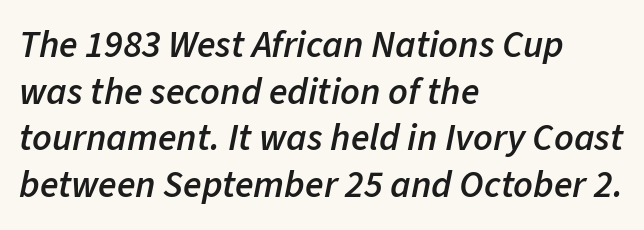
{"italic": "yes", "lean": "right", "slant_degrees": 11, "bold": "semi", "weight": "semibold", "width": "normal", "stroke_contrast": "low", "x_height": "medium", "monospaced": "no", "underline": "no", "align": "left", "line_spacing_ratio": 1.23, "letter_spacing": "normal", "letter_spacing_em": 0.0, "glyph_px": 38}
